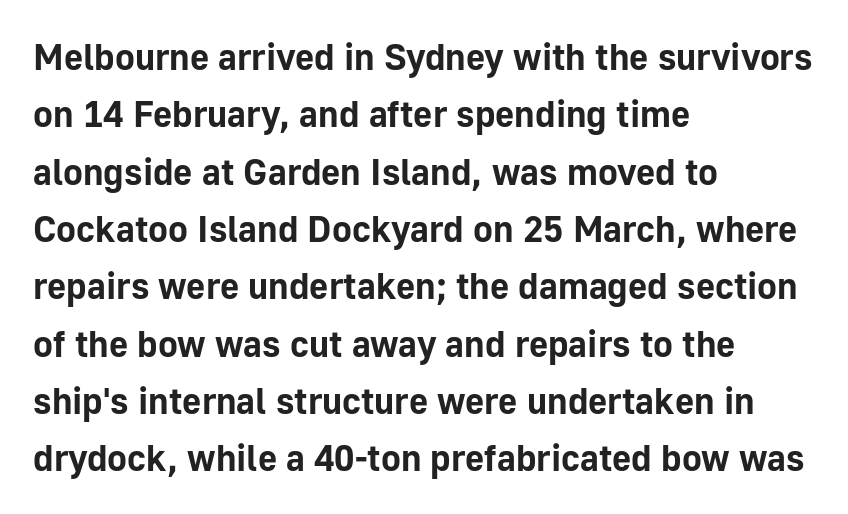
The image shows 37 px bold sans-serif type, upright; set left-aligned, normal line spacing (1.55x), normal letter spacing, not underlined; low stroke contrast and a medium x-height.
